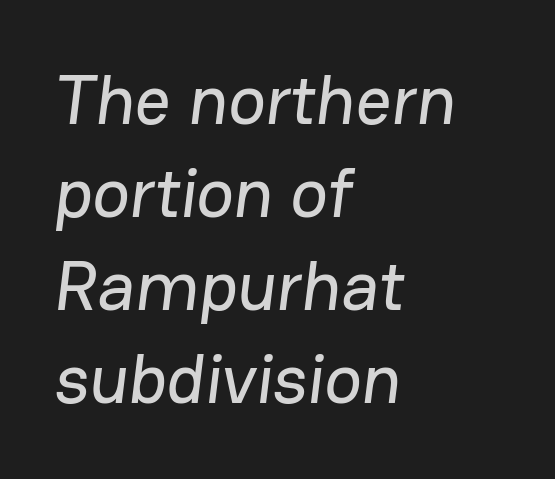
A typesetter would call this proportional, since set widths differ per character. Compared with a centered layout, this one pins lines to the left instead. Line spacing here is normal. The baseline area is clear. The passage shown has conventional tracking throughout. Unlike a traditional serif, this face leaves its strokes unadorned.
